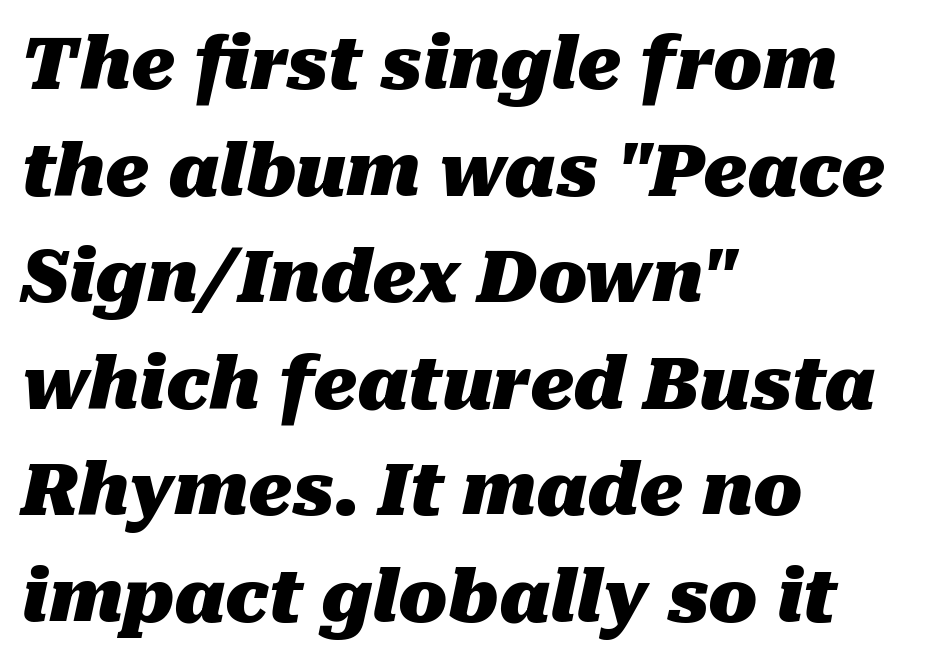
Look at the stroke-to-counter ratio: heavy, a bold. Honestly, there is no underline to notice here at all. You can tell it's italic because the verticals aren't actually vertical. No extra tracking has been applied to these lines. Line spacing here is normal. The letters advance in unequal steps, a hallmark of proportional type.
